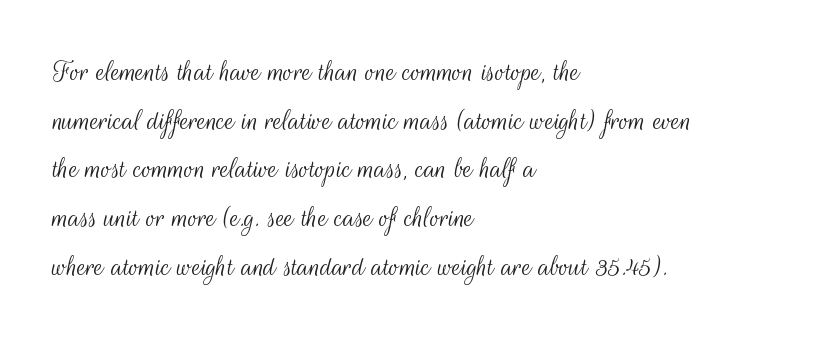
Varying glyph widths throughout — classic text-font behaviour. Students, observe: this is what conventionally led text looks like. Leftover space on each line is placed entirely after the last word. Words float on clear page, feet unadorned.
